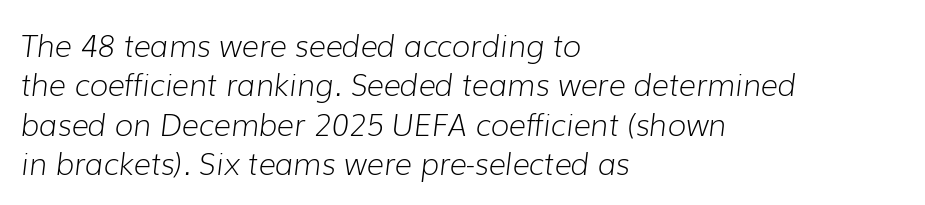
{"italic": "yes", "lean": "right", "slant_degrees": 7, "bold": "no", "weight": "light", "width": "normal", "stroke_contrast": "low", "x_height": "medium", "monospaced": "no", "underline": "no", "align": "left", "line_spacing": "normal", "line_spacing_ratio": 1.31, "letter_spacing": "normal", "letter_spacing_em": 0.0, "glyph_px": 30}
